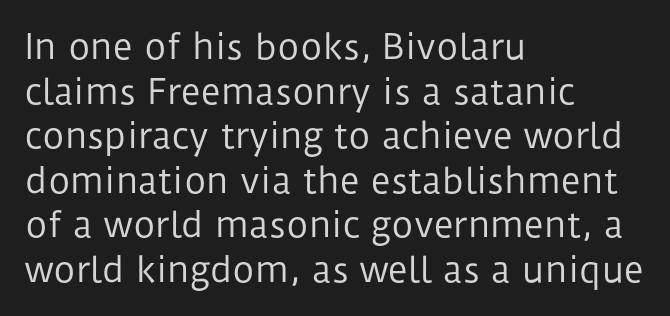
The image shows 34 px regular-weight sans-serif type, upright; set left-aligned, normal line spacing (1.31x), normal letter spacing, not underlined; low stroke contrast and a medium x-height.
